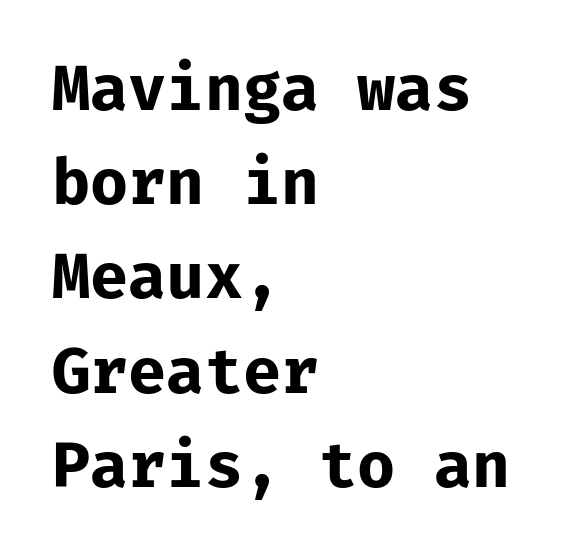
{"serif": "no", "italic": "no", "bold": "yes", "weight": "bold", "width": "normal", "stroke_contrast": "low", "x_height": "medium", "monospaced": "yes", "underline": "no", "align": "left", "line_spacing": "normal", "line_spacing_ratio": 1.52, "letter_spacing": "normal", "letter_spacing_em": 0.0, "glyph_px": 62}
